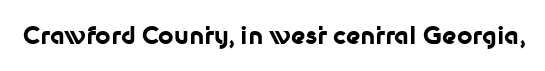
{"italic": "no", "bold": "yes", "underline": "no", "letter_spacing": "normal", "letter_spacing_em": 0.0, "glyph_px": 24}
